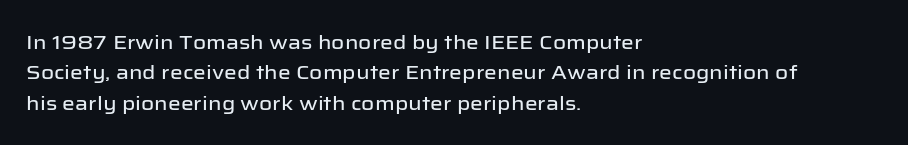
Q: Is the text italic (slanted)? A: No, it is upright.
Q: Is the text underlined? A: No.
Q: How is the paragraph aligned? A: Left-aligned.
Q: Is the spacing between letters normal or unusually wide? A: Normal.
Q: Is the spacing between lines tight, normal or loose? A: Normal.
